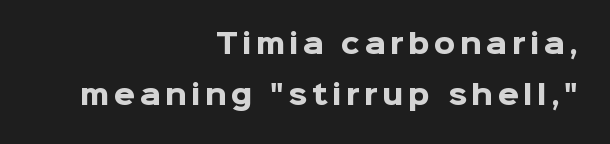
Q: Is the text bold? A: Yes.
Q: Is the text italic (slanted)? A: No, it is upright.
Q: Is the text underlined? A: No.
Q: How is the paragraph aligned? A: Right-aligned.
Q: Is the spacing between lines tight, normal or loose? A: Loose.
